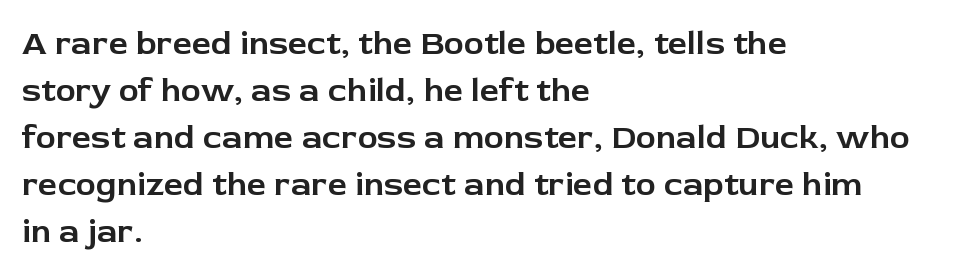
The image shows 34 px sans-serif type, upright; set left-aligned, normal line spacing (1.38x), normal letter spacing, not underlined; low stroke contrast and a medium x-height.
